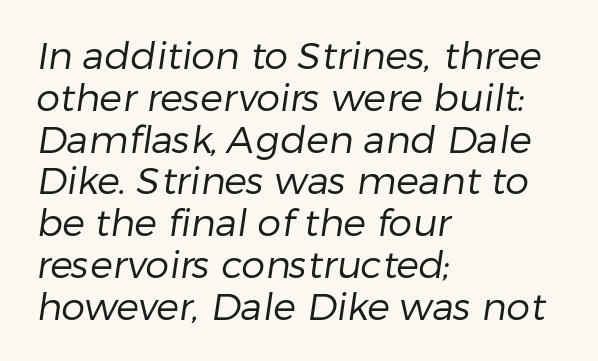
{"serif": "no", "bold": "no", "weight": "regular", "width": "normal", "stroke_contrast": "low", "x_height": "medium", "monospaced": "no", "underline": "no", "align": "left", "line_spacing": "tight", "line_spacing_ratio": 1.1, "letter_spacing": "normal", "letter_spacing_em": 0.0, "glyph_px": 38}
